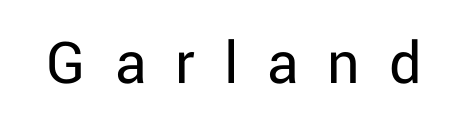
Is there any slant? The stems are plumb. The string is rendered with underlining switched off. The type is letterspaced generously, with wide tracking. The face looks like a standard text weight, possibly lighter. This sample has the flowing, uneven cadence of proportional lettering.
